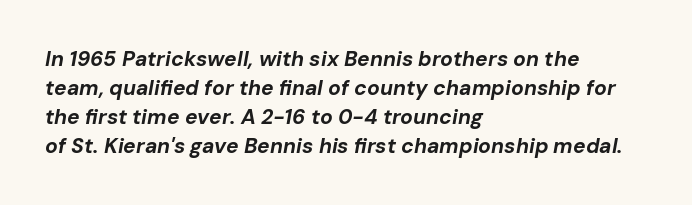
Summary of vertical rhythm: regular, with standard interline spacing. The face used here has the dense, thick strokes of a bold. These lines were composed using italics. Check under the words: just untouched page. The tracking reads as untouched default to a designer's eye. Casual observation: everything's shoved over to the left.
